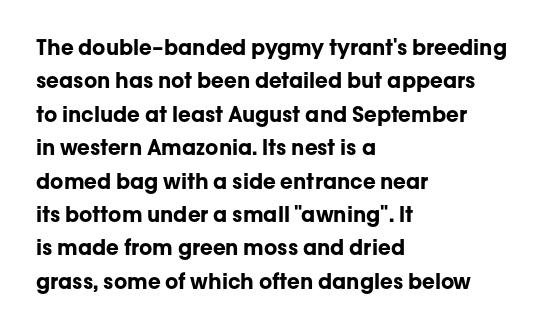
{"italic": "no", "bold": "yes", "underline": "no", "align": "left", "line_spacing": "normal", "line_spacing_ratio": 1.59, "letter_spacing": "normal", "letter_spacing_em": 0.0, "glyph_px": 21}
